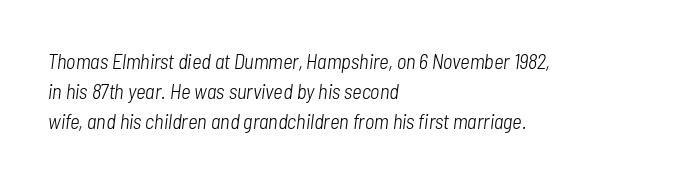
Q: Is the text bold? A: No.
Q: Is the text italic (slanted)? A: Yes, it leans right by about 7 degrees.
Q: Is the text underlined? A: No.
Q: How is the paragraph aligned? A: Left-aligned.
Q: Is the spacing between letters normal or unusually wide? A: Normal.
Q: Is the spacing between lines tight, normal or loose? A: Normal.
